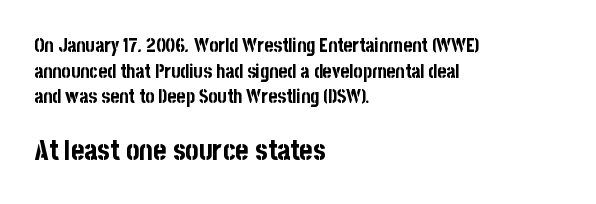
{"serif": "no", "italic": "no", "bold": "yes", "weight": "bold", "width": "condensed", "stroke_contrast": "low", "x_height": "large", "monospaced": "no", "underline": "no", "align": "left", "line_spacing": "normal", "line_spacing_ratio": 1.35, "letter_spacing": "normal", "letter_spacing_em": 0.0, "larger_block": "second", "size_ratio": 1.47, "glyph_px": 28}
